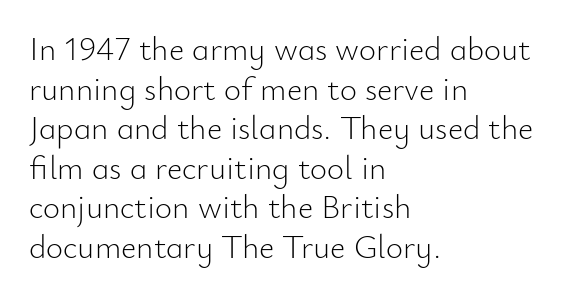
Q: Is the text bold? A: No.
Q: Is the text italic (slanted)? A: No, it is upright.
Q: Is the typeface a serif or a sans-serif typeface? A: Sans-serif.
Q: Is the text underlined? A: No.
Q: How is the paragraph aligned? A: Left-aligned.
Q: Is the spacing between letters normal or unusually wide? A: Normal.
Q: Width (condensed, normal, or wide)? A: Normal.
Q: Stroke contrast? A: Low.
Q: x-height? A: Small.
Q: Monospaced? A: No.
